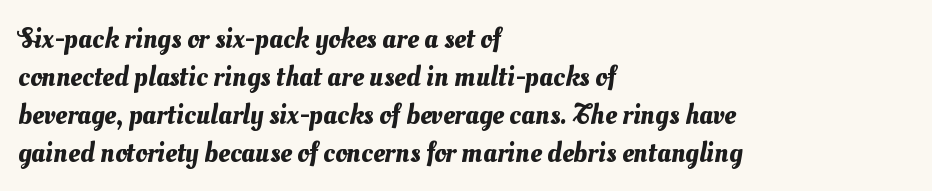
Descenders hang freely into open space. The letters advance in unequal steps, a hallmark of proportional type. Here the glyphs are tracked normally, forming tight word shapes. Layout note: lines flush left. This block has exactly the height ordinary leading produces.
